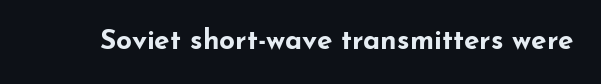
Here the designer chose a conventional face with non-uniform glyph widths. Beneath every word, the page is bare. Letterform terminals end flat and unadorned throughout the passage. A dark, heavy texture on the line: the type is bold. No extra tracking has been applied to these lines. Unlike italic type, these characters show no tilt at all.
